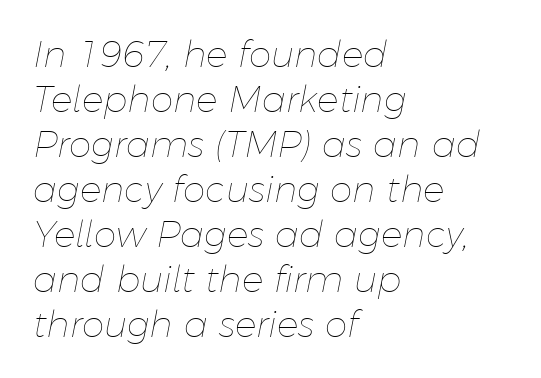
The letters look calm and open, with moderate or lighter stems. Each letter keeps its own natural width here, so spacing adapts to shape. Does extra space separate the letters? No, they use regular spacing. Interline gaps are of average width in this sample. Bare-footed words on every line. Looking at the ascenders, they clearly lean.
